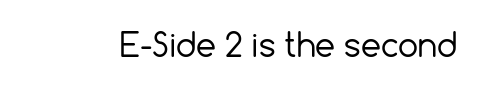
{"serif": "no", "italic": "no", "bold": "no", "weight": "regular", "width": "normal", "x_height": "medium", "monospaced": "no", "underline": "no", "letter_spacing": "normal", "letter_spacing_em": 0.0, "glyph_px": 32}
